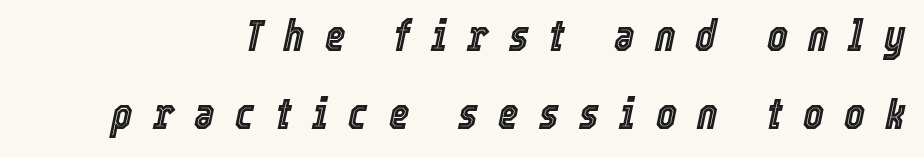
Loose tracking; the words dissolve into strings of separated letters. The letters advance in unequal steps, a hallmark of proportional type. Does the lettering tilt? It does — this is italic. Honestly, there is no underline to notice here at all.
